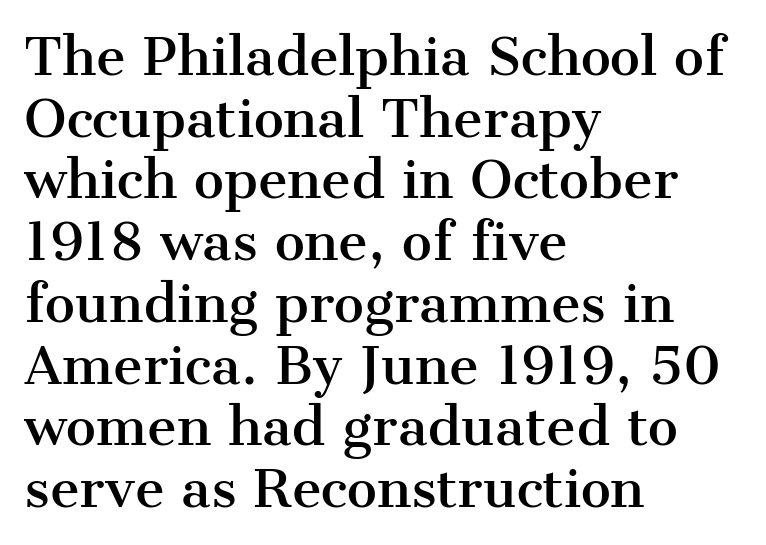
{"serif": "yes", "italic": "no", "width": "normal", "stroke_contrast": "medium", "x_height": "medium", "monospaced": "no", "underline": "no", "align": "left", "line_spacing_ratio": 1.21, "letter_spacing": "normal", "letter_spacing_em": 0.0, "glyph_px": 51}
